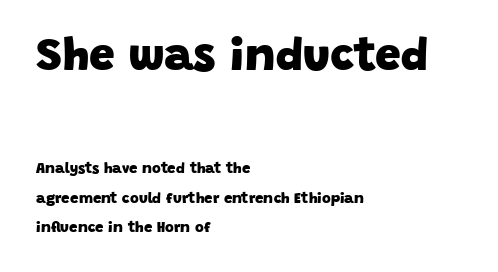
What stands out about the letter spacing? Nothing — it is the standard amount. Here the first block reads like a headline and the second like body copy. Baseline-to-baseline distance is far greater than the letter height. Has an underline been added? It has not.
